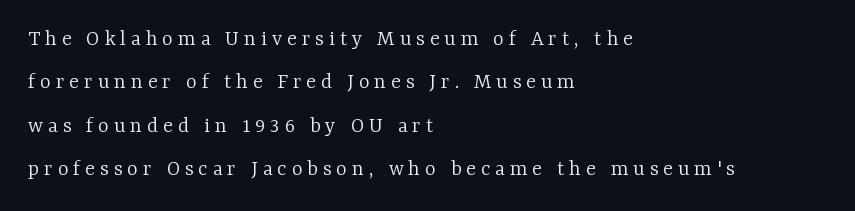
Teacher's note: observe the even left margin — that is flush-left alignment. Honestly, the letter spacing is so wide it's the main thing you notice. Weight: not bold — regular or lighter. It's the straight-up-and-down kind of type. Lines of text with bare space underneath.
